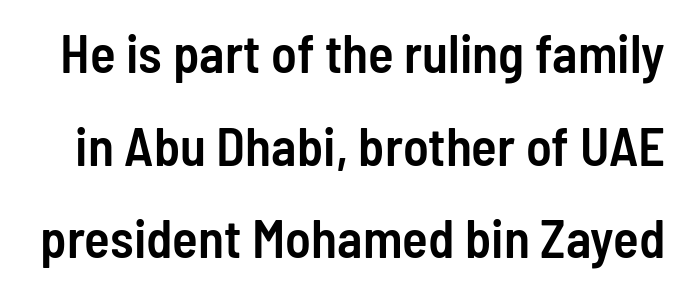
{"serif": "no", "italic": "no", "bold": "semi", "weight": "semibold", "width": "condensed", "stroke_contrast": "low", "x_height": "medium", "monospaced": "no", "underline": "no", "line_spacing_ratio": 1.75, "letter_spacing": "normal", "letter_spacing_em": 0.0, "glyph_px": 53}
